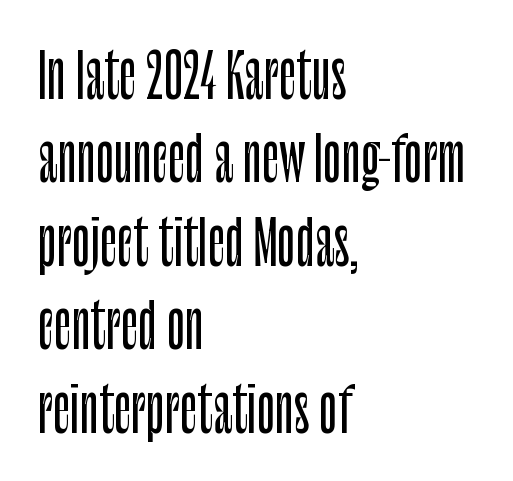
Successive baselines arrive at the customary interval. How are the letters spaced? Ordinarily, with no added tracking. If you drew a ruler down the left edge, every line would touch it. The lettering stays uniformly vertical, giving the passage a roman look. The characters display no serif detailing; their extremities are plain.
